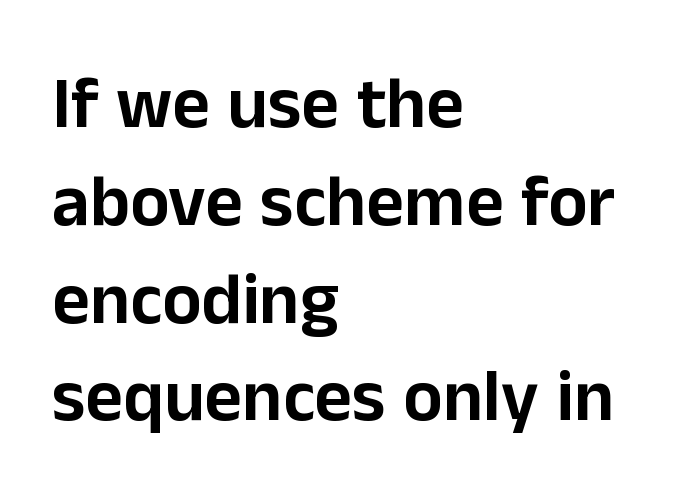
Q: Is the text italic (slanted)? A: No, it is upright.
Q: Is the typeface a serif or a sans-serif typeface? A: Sans-serif.
Q: Is the text underlined? A: No.
Q: How is the paragraph aligned? A: Left-aligned.
Q: Is the spacing between letters normal or unusually wide? A: Normal.
Q: Is the spacing between lines tight, normal or loose? A: Normal.
Q: Width (condensed, normal, or wide)? A: Normal.
Q: Stroke contrast? A: Low.
Q: x-height? A: Medium.
Q: Monospaced? A: No.
